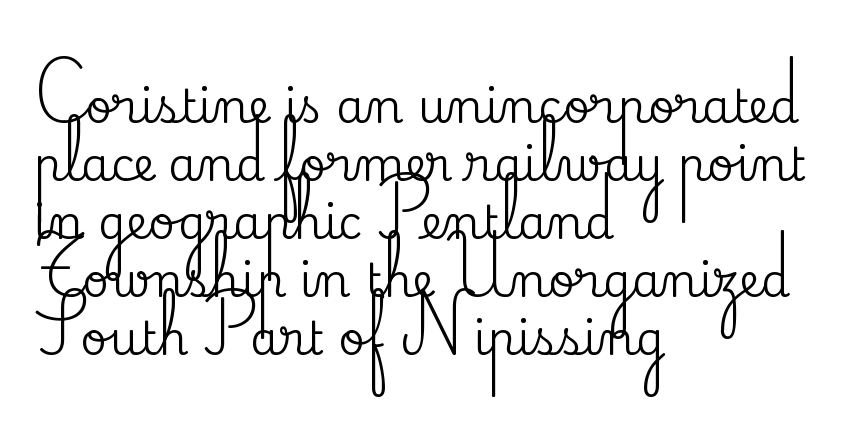
{"serif": "yes", "italic": "no", "width": "normal", "stroke_contrast": "medium", "x_height": "small", "monospaced": "no", "underline": "no", "align": "left", "line_spacing": "normal", "line_spacing_ratio": 1.26, "letter_spacing": "normal", "letter_spacing_em": 0.0, "glyph_px": 46}
